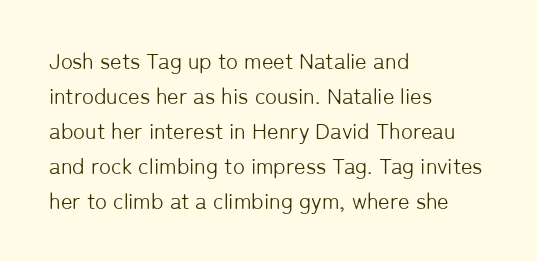
Q: Is the text bold? A: No.
Q: Is the text italic (slanted)? A: No, it is upright.
Q: Is the text underlined? A: No.
Q: How is the paragraph aligned? A: Left-aligned.
Q: Is the spacing between letters normal or unusually wide? A: Normal.
Q: Is the spacing between lines tight, normal or loose? A: Normal.
